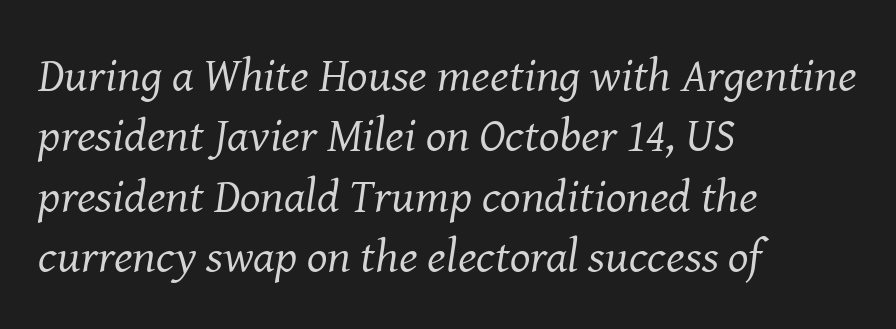
Q: Is the text bold? A: No.
Q: Is the text italic (slanted)? A: Yes, it leans right by about 8 degrees.
Q: Is the typeface a serif or a sans-serif typeface? A: Serif.
Q: Is the text underlined? A: No.
Q: How is the paragraph aligned? A: Left-aligned.
Q: Is the spacing between letters normal or unusually wide? A: Normal.
Q: Is the spacing between lines tight, normal or loose? A: Normal.
Q: Width (condensed, normal, or wide)? A: Normal.
Q: Stroke contrast? A: Medium.
Q: x-height? A: Medium.
Q: Monospaced? A: No.
